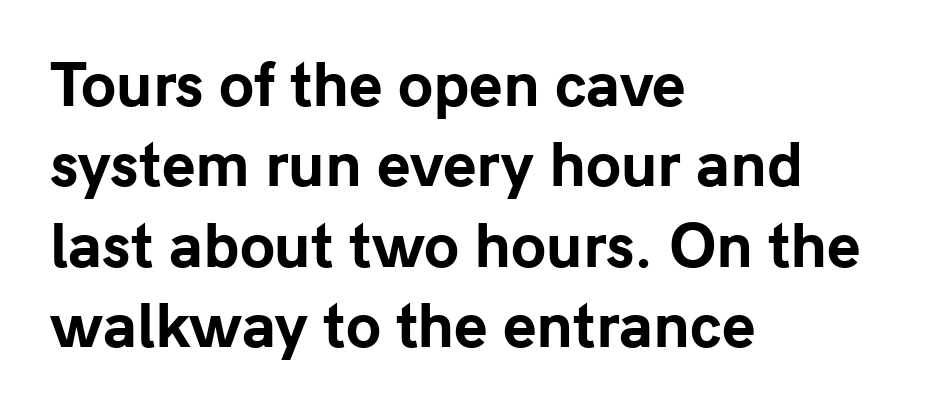
Q: Is the text bold? A: Yes.
Q: Is the text italic (slanted)? A: No, it is upright.
Q: Is the typeface a serif or a sans-serif typeface? A: Sans-serif.
Q: Is the text underlined? A: No.
Q: How is the paragraph aligned? A: Left-aligned.
Q: Is the spacing between letters normal or unusually wide? A: Normal.
Q: Is the spacing between lines tight, normal or loose? A: Normal.
Q: Width (condensed, normal, or wide)? A: Normal.
Q: Stroke contrast? A: Low.
Q: x-height? A: Medium.
Q: Monospaced? A: No.
